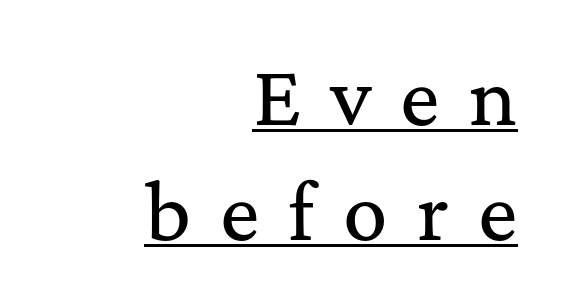
Q: Is the text italic (slanted)? A: No, it is upright.
Q: Is the typeface a serif or a sans-serif typeface? A: Serif.
Q: Is the text underlined? A: Yes.
Q: How is the paragraph aligned? A: Right-aligned.
Q: Is the spacing between letters normal or unusually wide? A: Unusually wide.
Q: Is the spacing between lines tight, normal or loose? A: Normal.
Q: Width (condensed, normal, or wide)? A: Normal.
Q: Stroke contrast? A: Medium.
Q: x-height? A: Medium.
Q: Monospaced? A: No.
